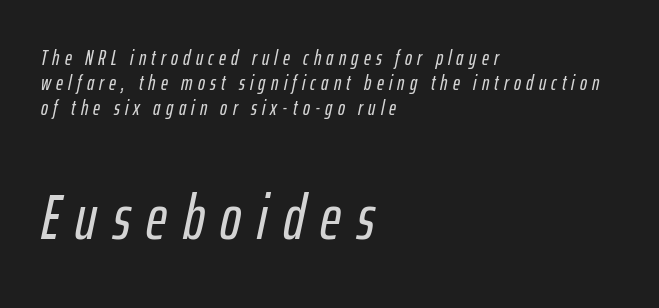
{"italic": "yes", "lean": "right", "slant_degrees": 12, "width": "condensed", "stroke_contrast": "low", "x_height": "medium", "monospaced": "no", "underline": "no", "align": "left", "line_spacing_ratio": 1.2, "letter_spacing": "wide", "letter_spacing_em": 0.25, "larger_block": "second", "size_ratio": 3.0, "glyph_px": 63}
